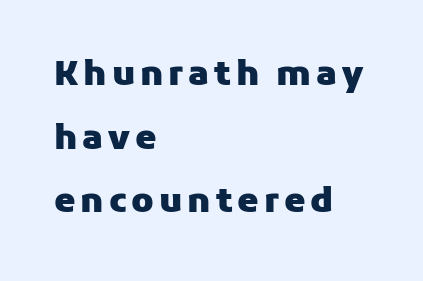
The rag falls on the right side of this text block. The font family rendered here belongs to the sans-serif group. Rendered with straight, roman letterforms. Typographic density is high because the face is bold. You could not count columns in this text — the font is proportionally spaced. Plain, unruled lines of type.
